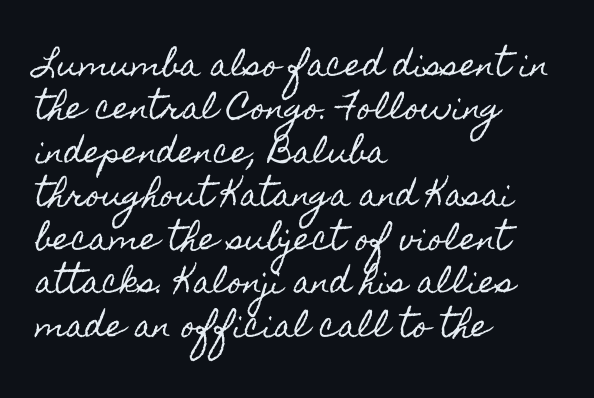
The image shows 30 px condensed type; set left-aligned, normal line spacing (1.45x), normal letter spacing, not underlined; a small x-height.
